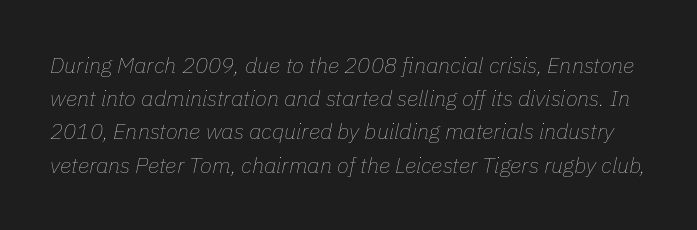
Q: Is the text bold? A: No.
Q: Is the text italic (slanted)? A: Yes, it leans right by about 11 degrees.
Q: Is the text underlined? A: No.
Q: Is the spacing between letters normal or unusually wide? A: Normal.
Q: Is the spacing between lines tight, normal or loose? A: Normal.
